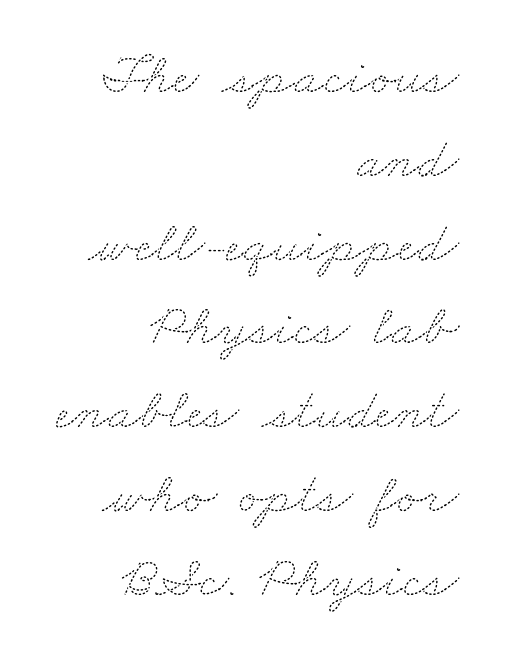
{"bold": "no", "weight": "thin", "width": "wide", "stroke_contrast": "medium", "x_height": "small", "monospaced": "no", "underline": "no", "align": "right", "line_spacing": "normal", "line_spacing_ratio": 1.47, "letter_spacing": "normal", "letter_spacing_em": 0.0, "glyph_px": 57}
